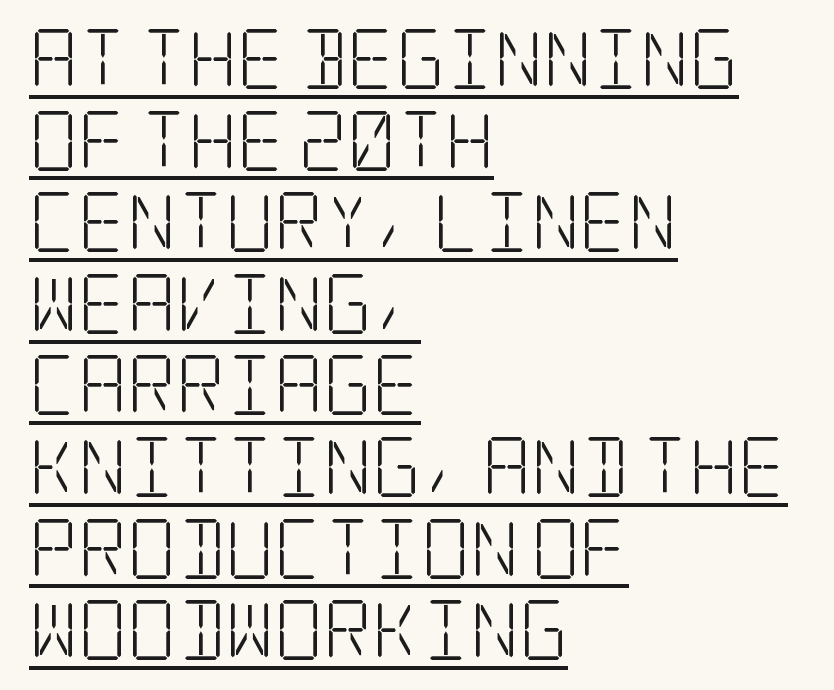
{"serif": "yes", "italic": "no", "bold": "no", "weight": "light", "width": "condensed", "stroke_contrast": "low", "x_height": "large", "underline": "yes", "align": "left", "line_spacing": "normal", "line_spacing_ratio": 1.36, "letter_spacing": "normal", "letter_spacing_em": 0.0, "glyph_px": 60}
